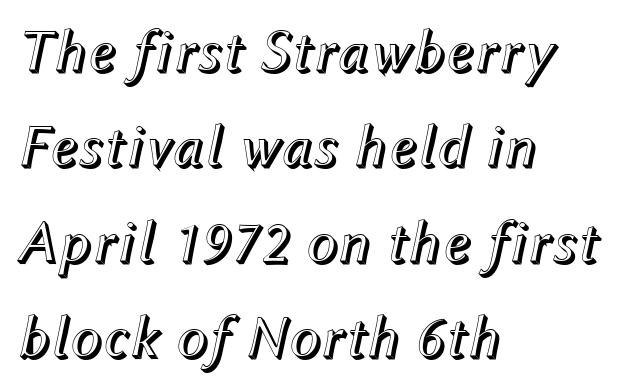
The image shows 60 px text type, italic (leaning right); set left-aligned, normal line spacing (1.59x), normal letter spacing, not underlined; a medium x-height.
